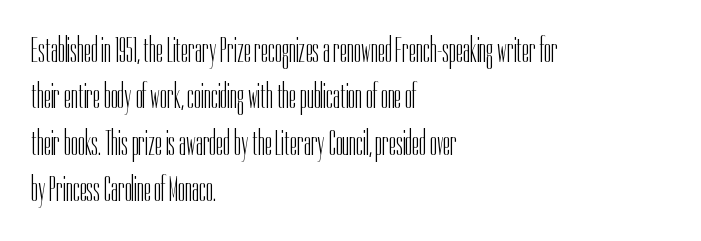
The image shows 36 px light, condensed sans-serif type, upright; set left-aligned, normal line spacing (1.29x), normal letter spacing, not underlined; low stroke contrast and a medium x-height.
